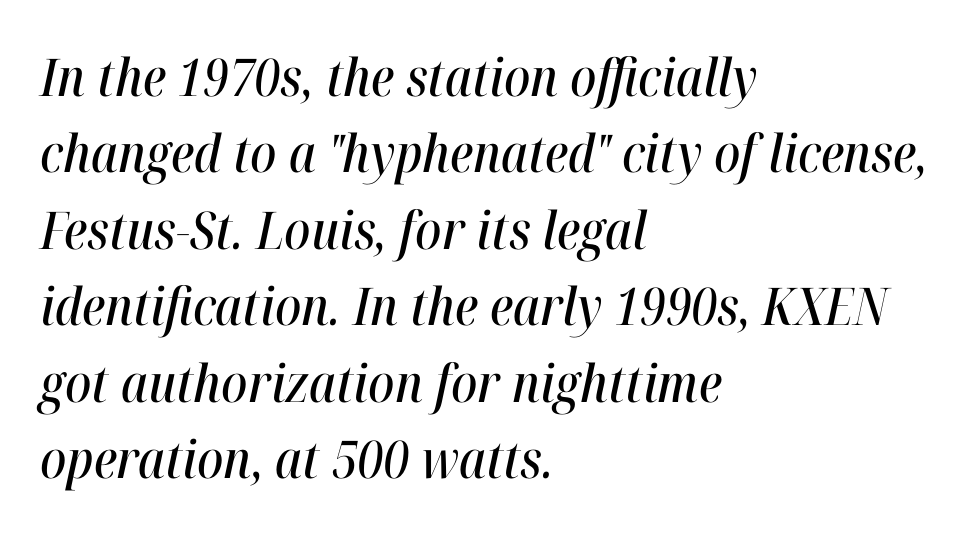
Q: Is the text italic (slanted)? A: Yes, it leans right by about 12 degrees.
Q: Is the text underlined? A: No.
Q: How is the paragraph aligned? A: Left-aligned.
Q: Is the spacing between letters normal or unusually wide? A: Normal.
Q: Is the spacing between lines tight, normal or loose? A: Normal.
Q: Width (condensed, normal, or wide)? A: Condensed.
Q: Stroke contrast? A: High.
Q: x-height? A: Medium.
Q: Monospaced? A: No.
